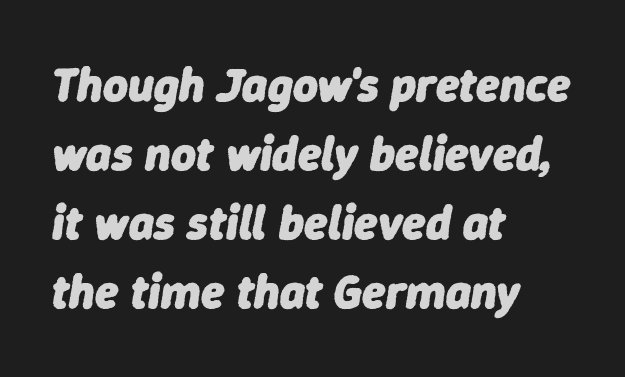
Q: Is the text bold? A: Yes.
Q: Is the text italic (slanted)? A: Yes, it leans right by about 9 degrees.
Q: Is the text underlined? A: No.
Q: How is the paragraph aligned? A: Left-aligned.
Q: Is the spacing between letters normal or unusually wide? A: Normal.
Q: Is the spacing between lines tight, normal or loose? A: Normal.
Q: Width (condensed, normal, or wide)? A: Normal.
Q: Stroke contrast? A: Low.
Q: x-height? A: Medium.
Q: Monospaced? A: No.
